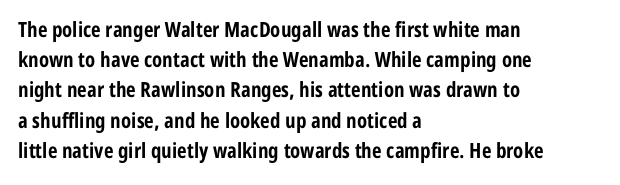
The image shows 21 px bold type, upright; set left-aligned, normal line spacing (1.44x), normal letter spacing, not underlined.
